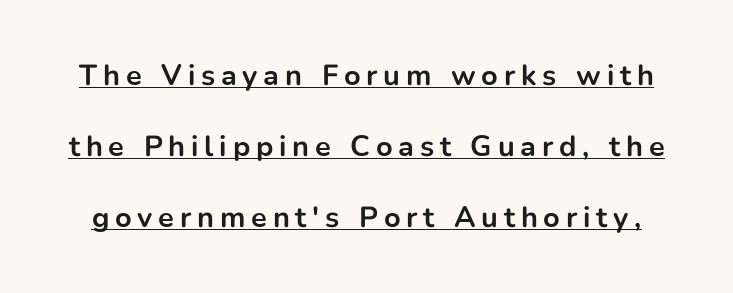
{"serif": "no", "italic": "no", "bold": "yes", "weight": "bold", "width": "normal", "stroke_contrast": "low", "x_height": "medium", "monospaced": "no", "underline": "yes", "line_spacing": "loose", "line_spacing_ratio": 2.44, "letter_spacing": "wide", "letter_spacing_em": 0.2, "glyph_px": 29}
